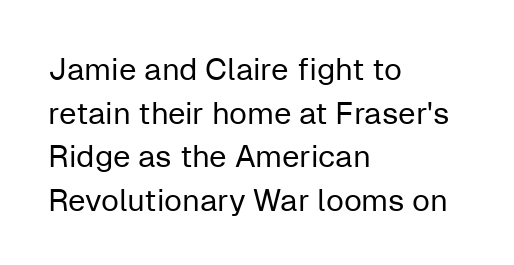
You can tell from the bare stems that sans-serif type was used. Think standard paragraph weight, or any step lighter than that. Spacing between characters is what you'd get straight out of the box. Check the space under the baseline: it is left empty.
